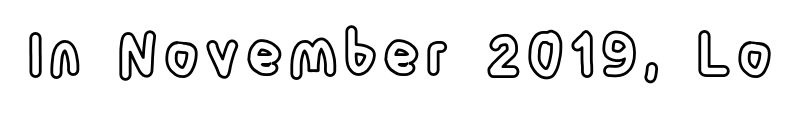
{"italic": "no", "width": "condensed", "x_height": "large", "monospaced": "no", "underline": "no", "glyph_px": 56}
